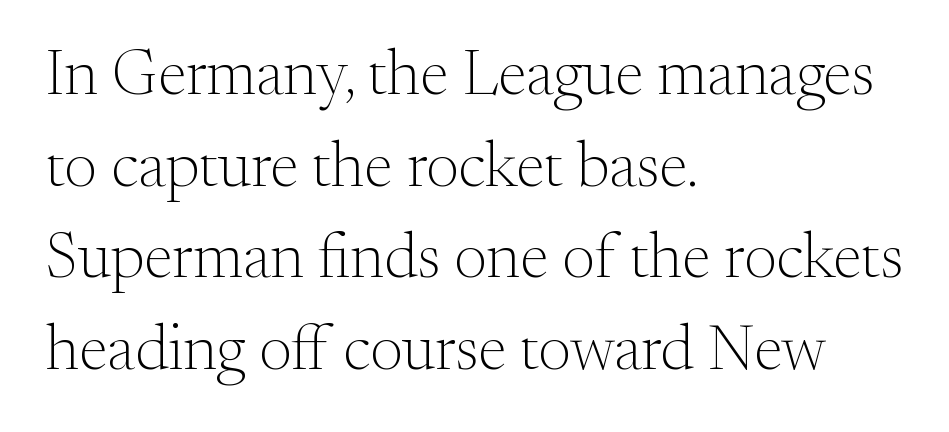
Q: Is the text bold? A: No.
Q: Is the text italic (slanted)? A: No, it is upright.
Q: Is the typeface a serif or a sans-serif typeface? A: Serif.
Q: Is the text underlined? A: No.
Q: How is the paragraph aligned? A: Left-aligned.
Q: Is the spacing between letters normal or unusually wide? A: Normal.
Q: Is the spacing between lines tight, normal or loose? A: Normal.
Q: Width (condensed, normal, or wide)? A: Normal.
Q: Stroke contrast? A: Medium.
Q: x-height? A: Small.
Q: Monospaced? A: No.
